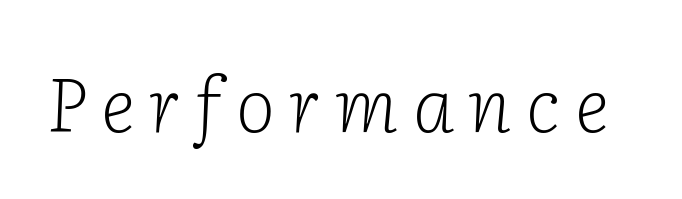
The image shows 75 px light serif type, italic (leaning right); set not underlined; low stroke contrast and a medium x-height.
